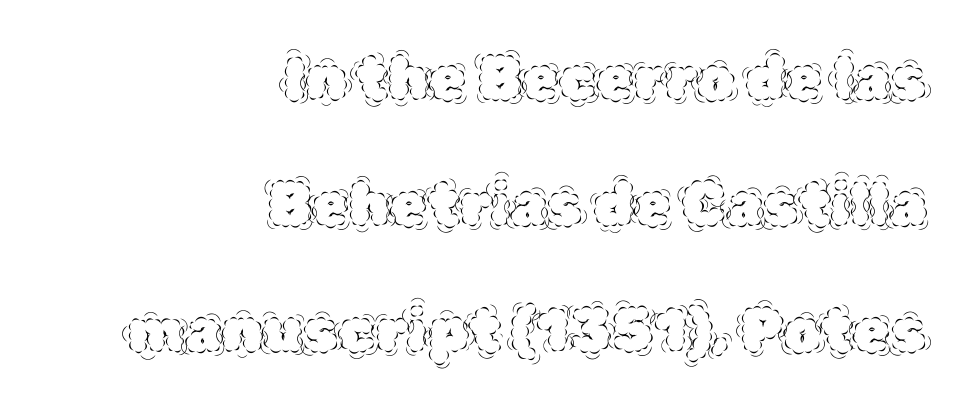
The image shows 60 px thin type, upright; set right-aligned, loose line spacing (2.1x), normal letter spacing, not underlined; a large x-height.
